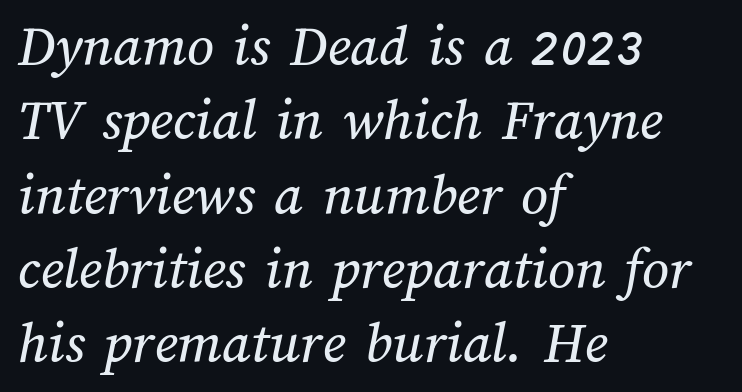
{"width": "normal", "stroke_contrast": "medium", "x_height": "medium", "monospaced": "no", "underline": "no", "align": "left", "line_spacing": "normal", "line_spacing_ratio": 1.26, "letter_spacing": "normal", "letter_spacing_em": 0.0, "glyph_px": 59}
